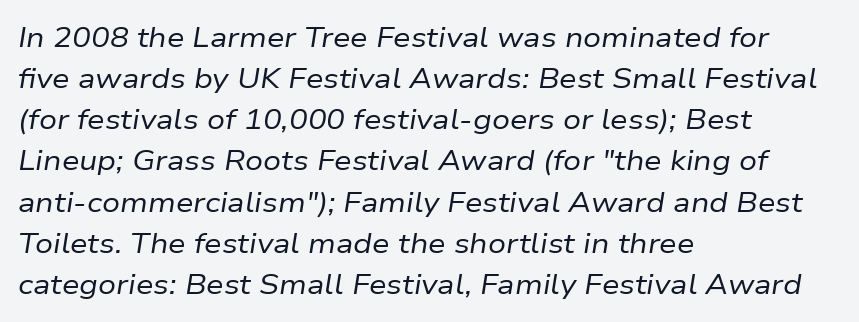
Rows of type keep a routine distance in the vertical direction. Italic: yes, the glyphs are oblique. Tracking value appears to be zero — textbook default spacing. The setting favours the left margin, as ordinary paragraphs usually do.
